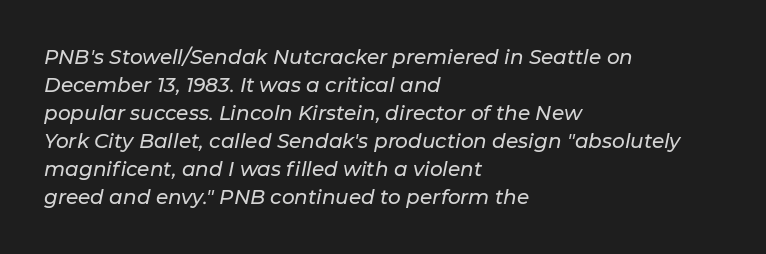
The image shows 20 px text type, italic (leaning right); set left-aligned, normal line spacing (1.4x), normal letter spacing, not underlined.
